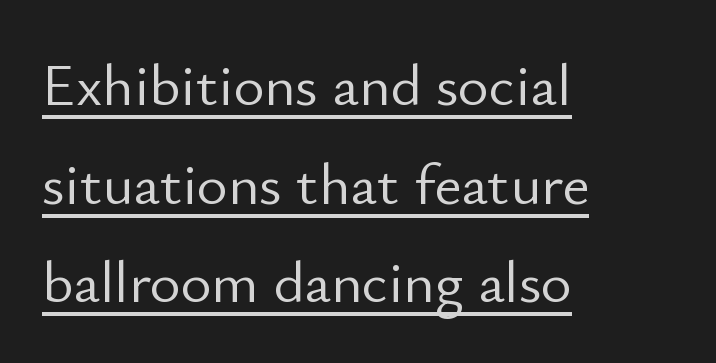
Q: Is the text bold? A: No.
Q: Is the text italic (slanted)? A: No, it is upright.
Q: Is the typeface a serif or a sans-serif typeface? A: Sans-serif.
Q: Is the text underlined? A: Yes.
Q: How is the paragraph aligned? A: Left-aligned.
Q: Is the spacing between letters normal or unusually wide? A: Normal.
Q: Is the spacing between lines tight, normal or loose? A: Normal.
Q: Width (condensed, normal, or wide)? A: Normal.
Q: Stroke contrast? A: Low.
Q: x-height? A: Small.
Q: Monospaced? A: No.
